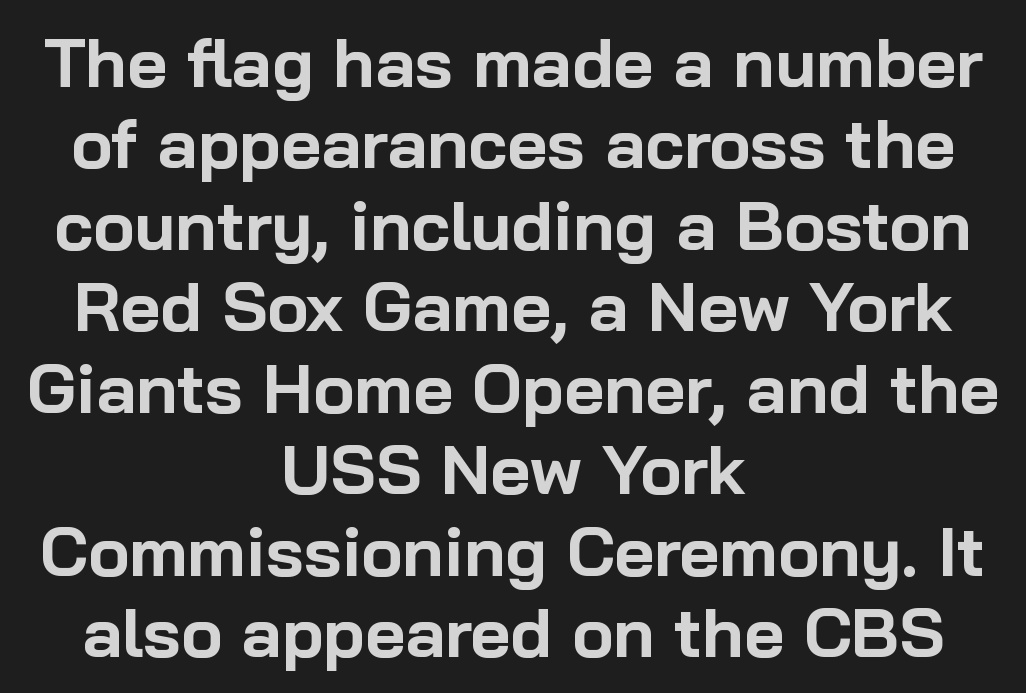
The image shows 69 px bold sans-serif type, upright; set centered, line spacing 1.18x, normal letter spacing, not underlined; low stroke contrast and a medium x-height.
